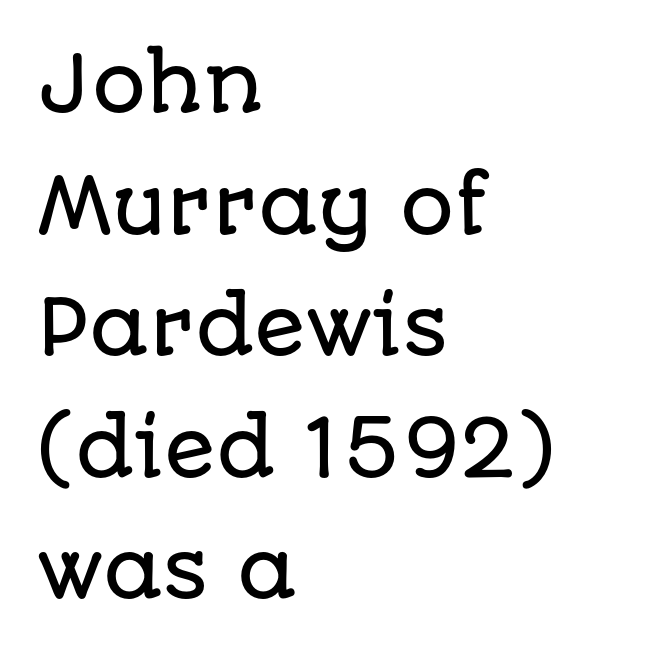
The image shows 76 px sans-serif type, upright; set left-aligned, normal line spacing (1.6x), normal letter spacing, not underlined; low stroke contrast and a large x-height.
